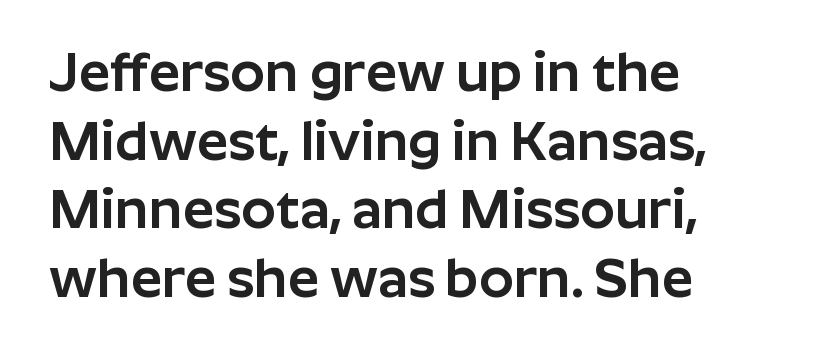
Q: Is the text italic (slanted)? A: No, it is upright.
Q: Is the typeface a serif or a sans-serif typeface? A: Sans-serif.
Q: Is the text underlined? A: No.
Q: How is the paragraph aligned? A: Left-aligned.
Q: Is the spacing between letters normal or unusually wide? A: Normal.
Q: Is the spacing between lines tight, normal or loose? A: Normal.
Q: Width (condensed, normal, or wide)? A: Normal.
Q: Stroke contrast? A: Low.
Q: x-height? A: Medium.
Q: Monospaced? A: No.
